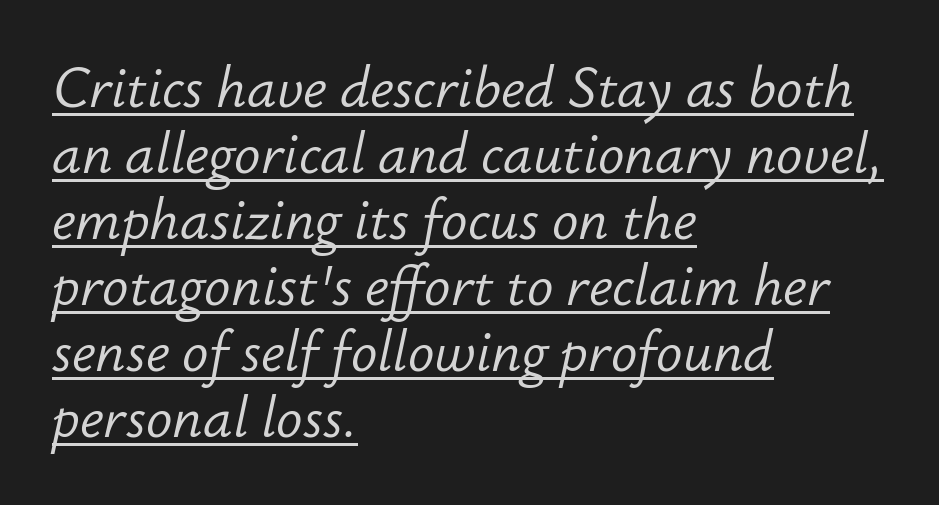
{"italic": "yes", "lean": "right", "slant_degrees": 12, "bold": "no", "weight": "light", "width": "normal", "stroke_contrast": "low", "x_height": "small", "monospaced": "no", "underline": "yes", "align": "left", "line_spacing_ratio": 1.2, "letter_spacing": "normal", "letter_spacing_em": 0.0, "glyph_px": 55}
